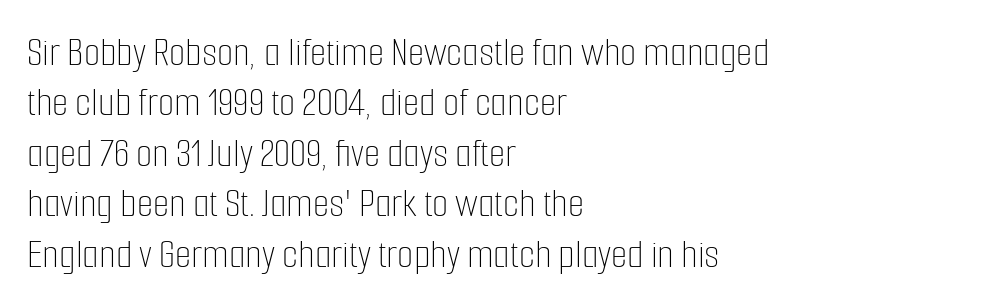
The image shows 42 px thin, condensed type, upright; set left-aligned, line spacing 1.2x, normal letter spacing, not underlined; low stroke contrast and a medium x-height.
